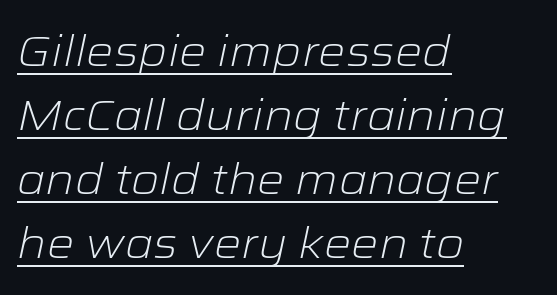
{"italic": "yes", "lean": "right", "slant_degrees": 12, "bold": "no", "weight": "light", "width": "wide", "stroke_contrast": "low", "x_height": "medium", "monospaced": "no", "underline": "yes", "align": "left", "line_spacing": "normal", "line_spacing_ratio": 1.49, "letter_spacing": "normal", "letter_spacing_em": 0.0, "glyph_px": 43}
